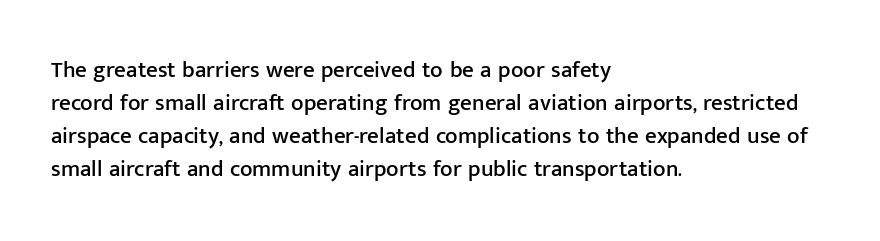
The block of text has a typical density, with ordinary space between rows. Tracking here is standard; glyphs follow each other at the usual distance. The strip under each line holds only bare page. The lettering holds an erect, upright posture throughout. Teacher's note: observe the even left margin — that is flush-left alignment.
